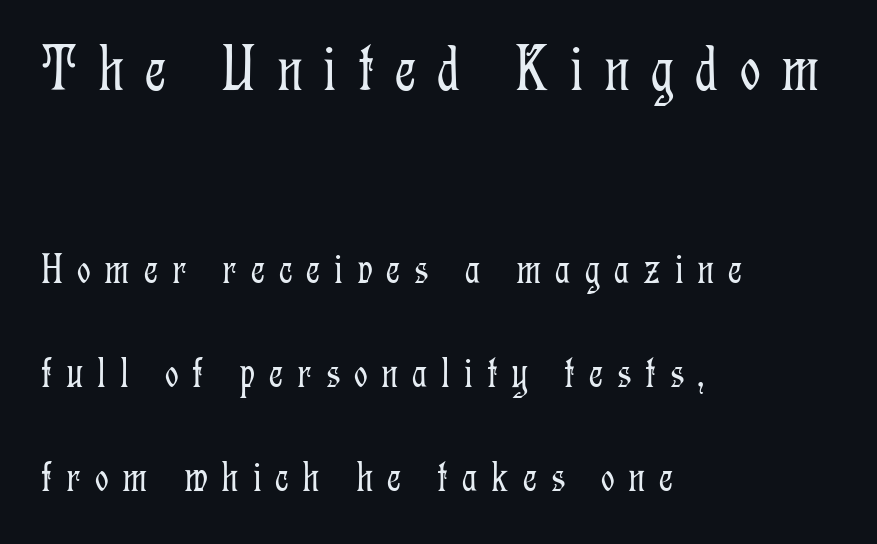
Line spacing here is loose. The face used here is proportionally spaced, like ordinary book or web type. Small tapered or slab feet sit at the stroke ends, so this counts as serif. Tracking here is generous; glyphs stand well apart from one another. Is the block centered? No — it sits flush against the left margin. Vertical strokes here are truly vertical.
